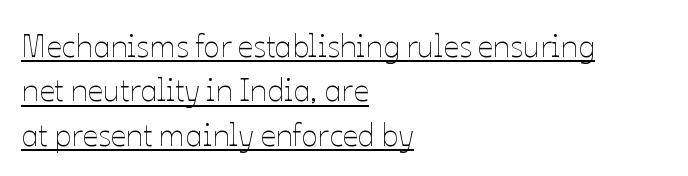
{"italic": "no", "bold": "no", "weight": "thin", "width": "normal", "stroke_contrast": "low", "x_height": "medium", "monospaced": "no", "underline": "yes", "align": "left", "line_spacing": "normal", "line_spacing_ratio": 1.43, "letter_spacing": "normal", "letter_spacing_em": 0.0, "glyph_px": 31}
